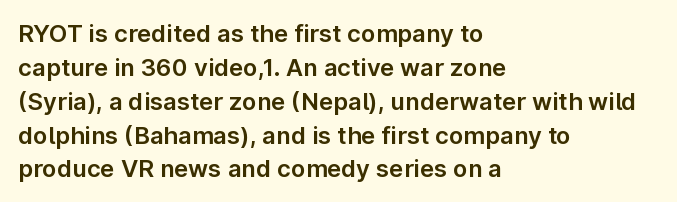
{"italic": "no", "underline": "no", "align": "left", "line_spacing": "normal", "line_spacing_ratio": 1.41, "letter_spacing": "normal", "letter_spacing_em": 0.0, "glyph_px": 24}
